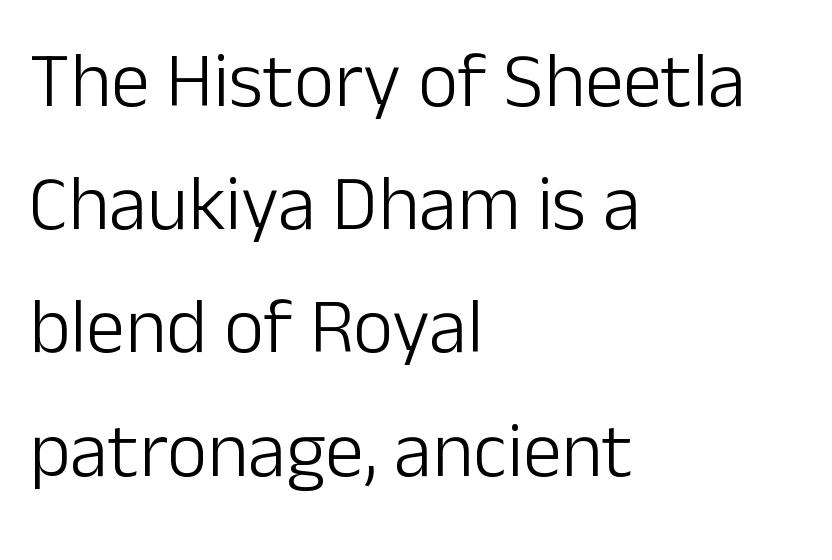
Q: Is the text bold? A: No.
Q: Is the text italic (slanted)? A: No, it is upright.
Q: Is the typeface a serif or a sans-serif typeface? A: Sans-serif.
Q: Is the text underlined? A: No.
Q: How is the paragraph aligned? A: Left-aligned.
Q: Is the spacing between letters normal or unusually wide? A: Normal.
Q: Is the spacing between lines tight, normal or loose? A: Normal.
Q: Width (condensed, normal, or wide)? A: Normal.
Q: Stroke contrast? A: Low.
Q: x-height? A: Medium.
Q: Monospaced? A: No.
